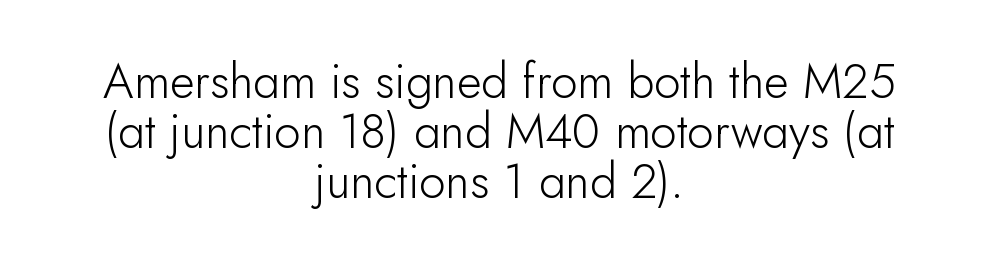
The image shows 48 px light sans-serif type, upright; set centered, tight line spacing (1.04x), normal letter spacing, not underlined; low stroke contrast and a small x-height.
